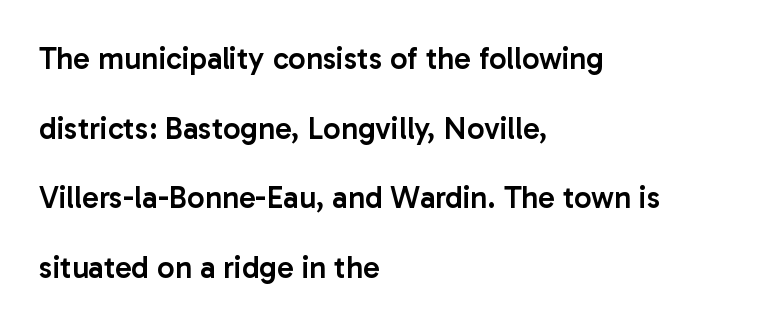
As a designer I'd log this as weight 600, semibold. These lines keep a tight, regular rhythm from letter to letter. Where is the straight margin? On the left. The letters carry no serifs — their stems end cleanly without finishing strokes. Here the designer chose a conventional face with non-uniform glyph widths. Quick note: underline off.
